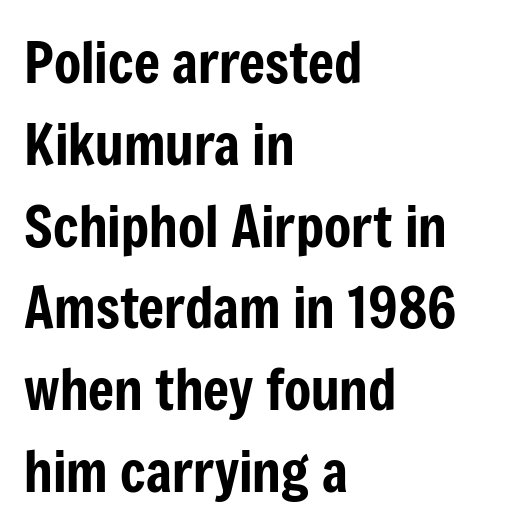
Q: Is the text italic (slanted)? A: No, it is upright.
Q: Is the typeface a serif or a sans-serif typeface? A: Sans-serif.
Q: Is the text underlined? A: No.
Q: How is the paragraph aligned? A: Left-aligned.
Q: Is the spacing between letters normal or unusually wide? A: Normal.
Q: Is the spacing between lines tight, normal or loose? A: Normal.
Q: Width (condensed, normal, or wide)? A: Condensed.
Q: Stroke contrast? A: Low.
Q: x-height? A: Medium.
Q: Monospaced? A: No.
